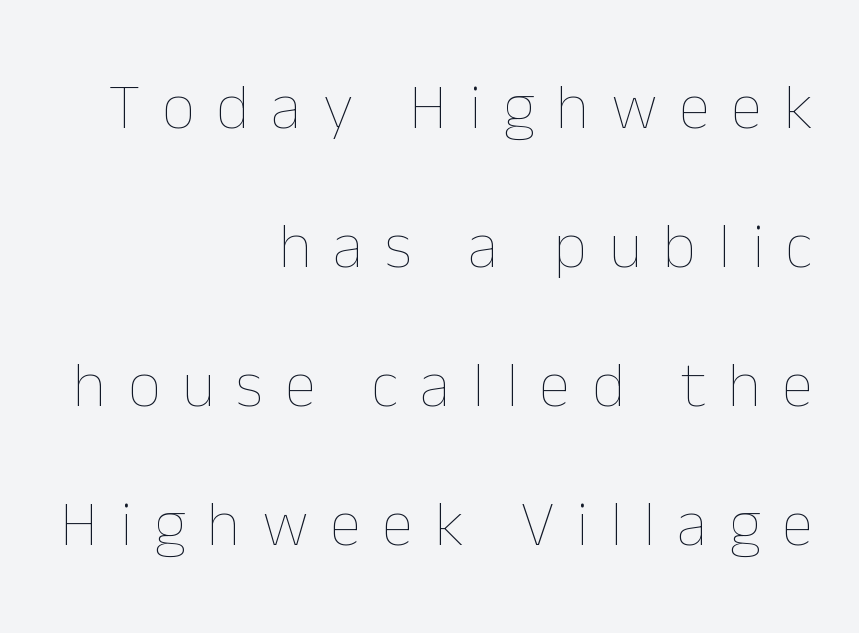
The image shows 65 px thin type, upright; set right-aligned, loose line spacing (2.14x), unusually wide letter spacing (+0.33 em), not underlined; low stroke contrast and a medium x-height.
